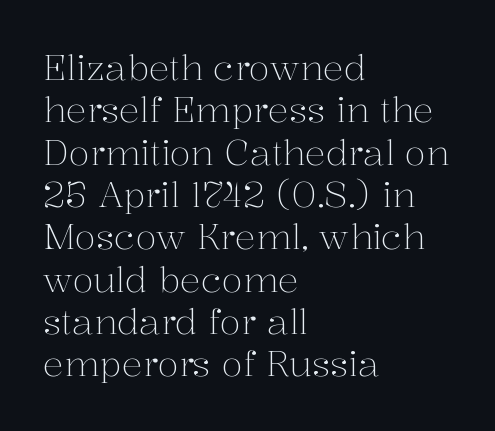
Q: Is the text bold? A: No.
Q: Is the text italic (slanted)? A: No, it is upright.
Q: Is the typeface a serif or a sans-serif typeface? A: Serif.
Q: Is the text underlined? A: No.
Q: How is the paragraph aligned? A: Left-aligned.
Q: Is the spacing between letters normal or unusually wide? A: Normal.
Q: Width (condensed, normal, or wide)? A: Normal.
Q: Stroke contrast? A: Medium.
Q: x-height? A: Medium.
Q: Monospaced? A: No.
